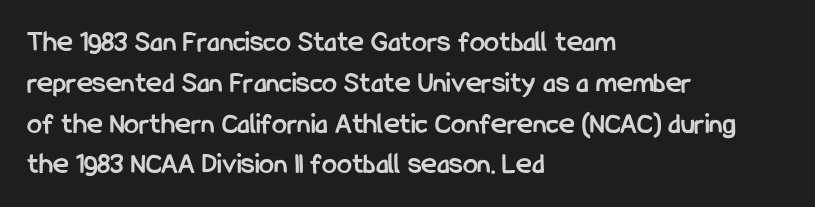
The image shows 30 px semibold, condensed sans-serif type, upright; set left-aligned, normal line spacing (1.36x), normal letter spacing, not underlined; low stroke contrast and a medium x-height.
